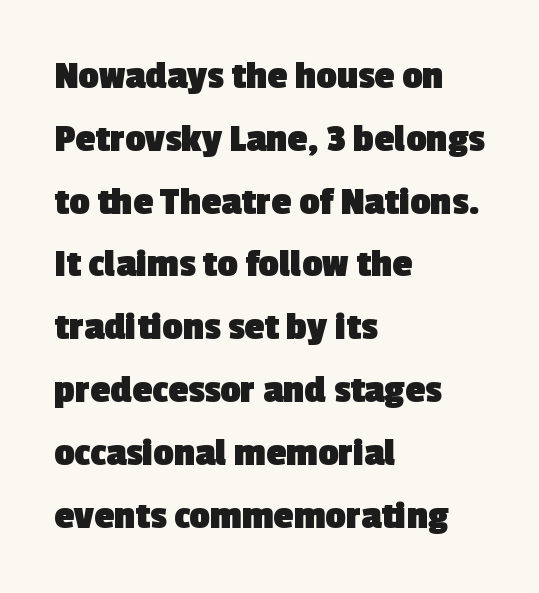
The lines are quadded left. The passage shown is typeset with a sans-serif family. The strokes are fattened all the way to bold. Compared with typical paragraphs, the rows here are spaced about the same. The rendering keeps characters at their native spacing. No word sits above an underline.
